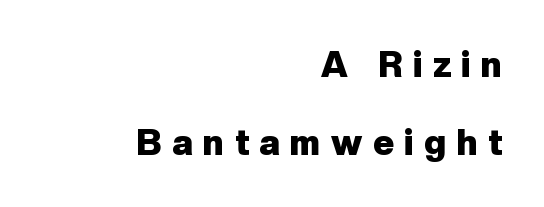
The image shows 36 px heavy sans-serif type, upright; set right-aligned, loose line spacing (2.18x), unusually wide letter spacing (+0.29 em), not underlined; low stroke contrast and a medium x-height.
